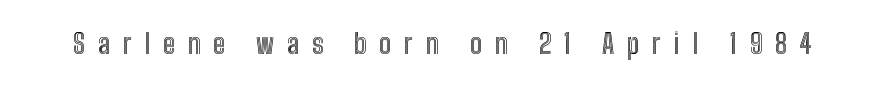
Q: Is the text italic (slanted)? A: No, it is upright.
Q: Is the text underlined? A: No.
Q: Is the spacing between letters normal or unusually wide? A: Unusually wide.
